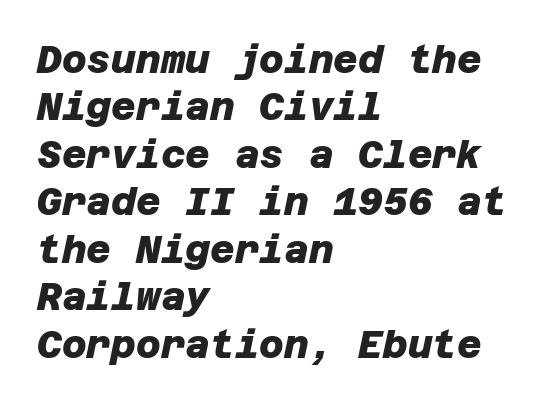
The image shows 38 px heavy sans-serif type; set left-aligned, normal line spacing (1.25x), normal letter spacing, not underlined; low stroke contrast and a large x-height.
